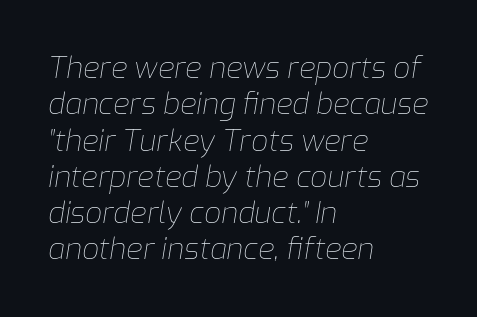
{"italic": "yes", "lean": "right", "slant_degrees": 9, "bold": "no", "weight": "thin", "width": "normal", "stroke_contrast": "low", "x_height": "medium", "monospaced": "no", "underline": "no", "align": "left", "line_spacing_ratio": 1.21, "letter_spacing": "normal", "letter_spacing_em": 0.0, "glyph_px": 30}
